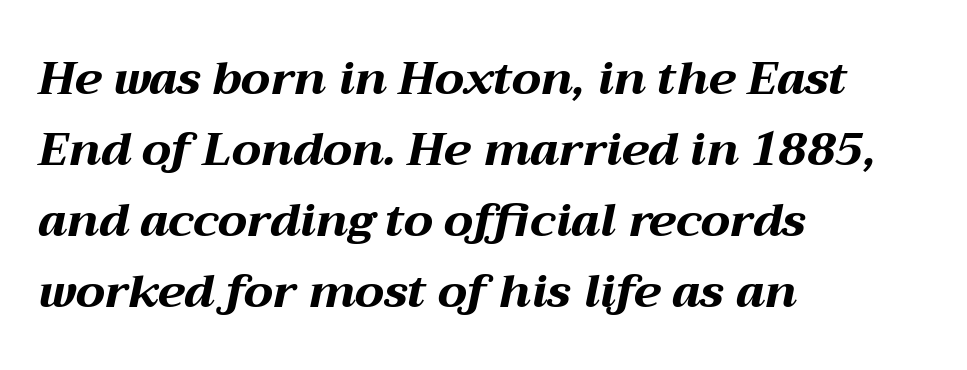
{"italic": "yes", "lean": "right", "slant_degrees": 12, "bold": "yes", "weight": "bold", "width": "wide", "stroke_contrast": "medium", "x_height": "medium", "monospaced": "no", "underline": "no", "align": "left", "line_spacing": "normal", "line_spacing_ratio": 1.54, "letter_spacing": "normal", "letter_spacing_em": 0.0, "glyph_px": 46}
